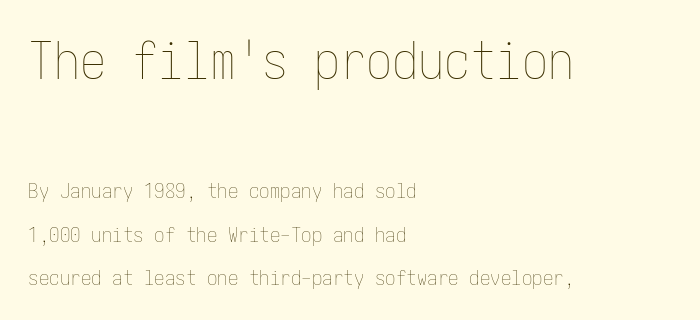
{"italic": "no", "bold": "no", "weight": "thin", "width": "condensed", "stroke_contrast": "low", "x_height": "medium", "underline": "no", "align": "left", "line_spacing": "loose", "line_spacing_ratio": 2.07, "letter_spacing": "normal", "letter_spacing_em": 0.0, "larger_block": "first", "size_ratio": 2.48, "glyph_px": 52}
